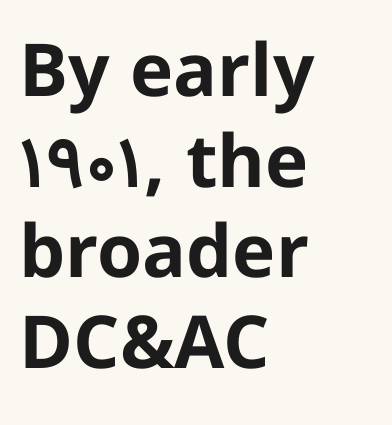
The image shows 73 px bold sans-serif type, upright; set left-aligned, line spacing 1.24x, normal letter spacing, not underlined; low stroke contrast and a medium x-height.
